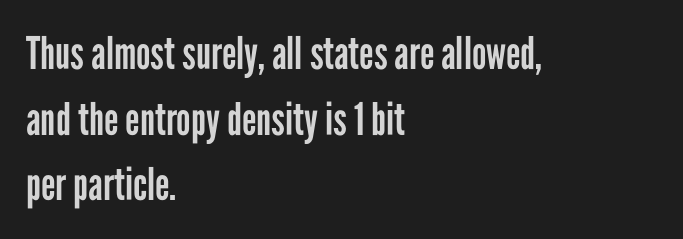
{"serif": "no", "italic": "no", "bold": "no", "weight": "regular", "width": "condensed", "stroke_contrast": "low", "x_height": "medium", "monospaced": "no", "underline": "no", "align": "left", "line_spacing": "normal", "line_spacing_ratio": 1.46, "letter_spacing": "normal", "letter_spacing_em": 0.0, "glyph_px": 45}
